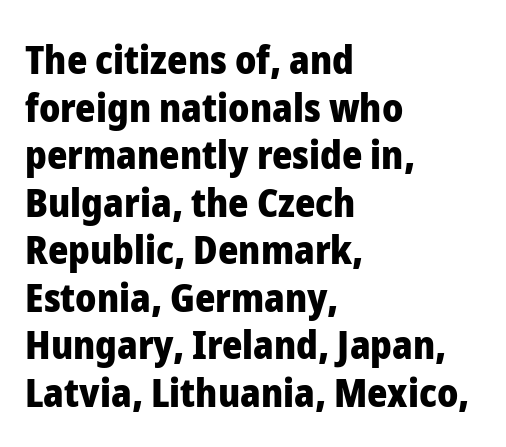
Q: Is the text bold? A: Yes.
Q: Is the text italic (slanted)? A: No, it is upright.
Q: Is the typeface a serif or a sans-serif typeface? A: Sans-serif.
Q: Is the text underlined? A: No.
Q: How is the paragraph aligned? A: Left-aligned.
Q: Is the spacing between letters normal or unusually wide? A: Normal.
Q: Width (condensed, normal, or wide)? A: Normal.
Q: Stroke contrast? A: Low.
Q: x-height? A: Medium.
Q: Monospaced? A: No.
